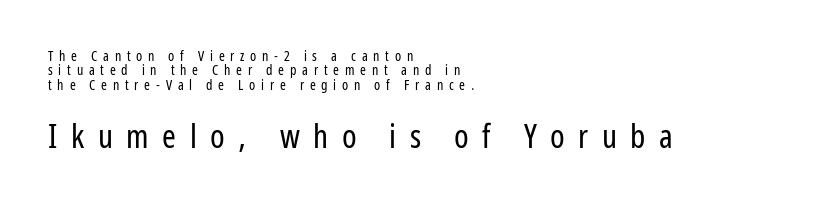
These glyphs show unthickened strokes, regular width or finer. I'd call this a sans setting — the letters go barefoot. Check under the words: just untouched page. Substantial extra tracking has been applied to these lines. The face used here is proportionally spaced, like ordinary book or web type.
